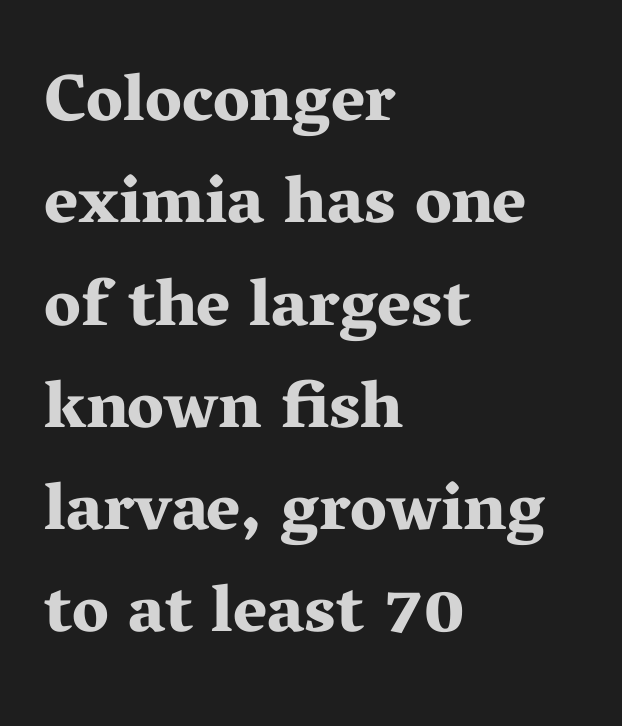
The image shows 66 px bold, wide serif type, upright; set left-aligned, normal line spacing (1.55x), normal letter spacing, not underlined; medium stroke contrast and a medium x-height.
